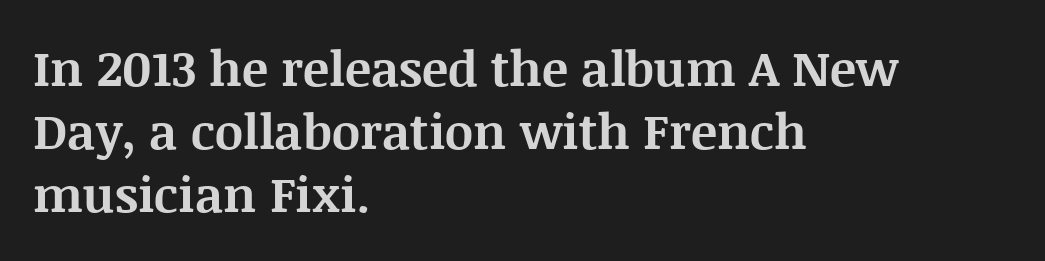
The image shows 49 px bold serif type, upright; set left-aligned, normal line spacing (1.29x), normal letter spacing, not underlined; medium stroke contrast and a large x-height.
